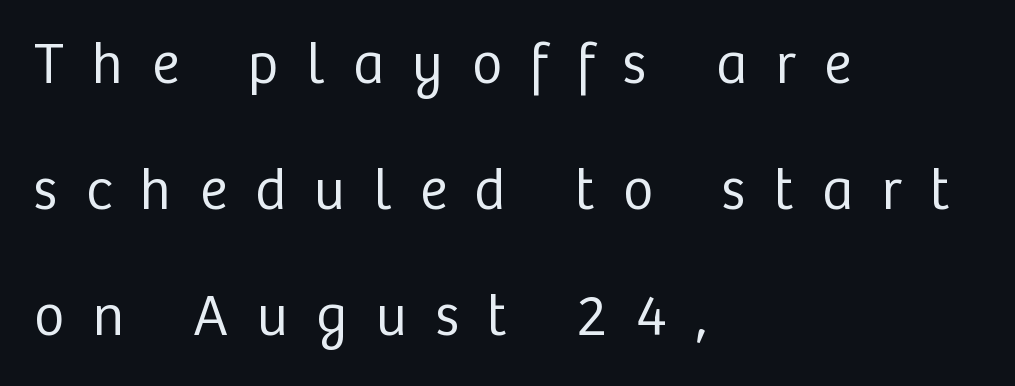
Does the type have serifs? No, each stem ends abruptly. Only glyphs here, with clear space below each row. This is the regular roman posture of the typeface. The letters advance in unequal steps, a hallmark of proportional type.
